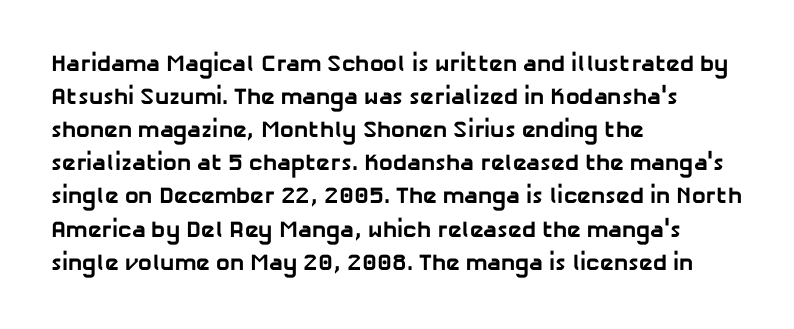
{"bold": "yes", "underline": "no", "align": "left", "line_spacing": "normal", "line_spacing_ratio": 1.44, "letter_spacing": "normal", "letter_spacing_em": 0.0, "glyph_px": 23}
